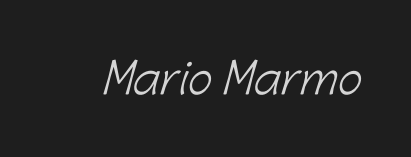
The image shows 42 px light sans-serif type; set normal letter spacing, not underlined; low stroke contrast and a medium x-height.
